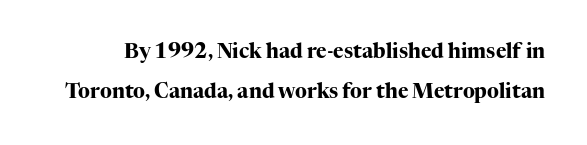
{"italic": "no", "bold": "yes", "underline": "no", "line_spacing": "loose", "line_spacing_ratio": 1.99, "letter_spacing": "normal", "letter_spacing_em": 0.0, "glyph_px": 20}
